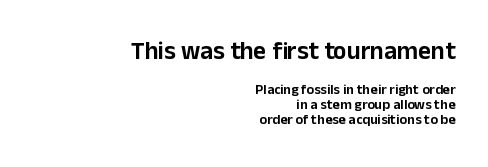
{"italic": "no", "underline": "no", "align": "right", "line_spacing": "tight", "line_spacing_ratio": 1.05, "letter_spacing": "normal", "letter_spacing_em": 0.0, "larger_block": "first", "size_ratio": 1.79, "glyph_px": 25}
